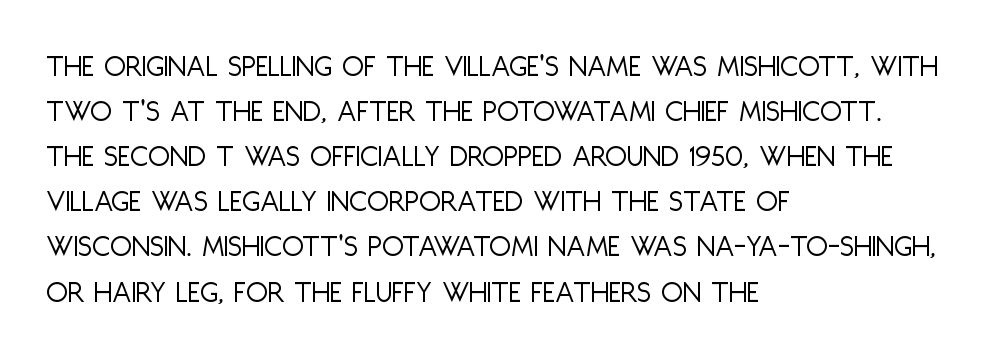
Q: Is the text bold? A: No.
Q: Is the text italic (slanted)? A: No, it is upright.
Q: Is the typeface a serif or a sans-serif typeface? A: Sans-serif.
Q: Is the text underlined? A: No.
Q: How is the paragraph aligned? A: Left-aligned.
Q: Is the spacing between letters normal or unusually wide? A: Normal.
Q: Is the spacing between lines tight, normal or loose? A: Normal.
Q: Width (condensed, normal, or wide)? A: Condensed.
Q: Stroke contrast? A: Low.
Q: x-height? A: Large.
Q: Monospaced? A: No.
